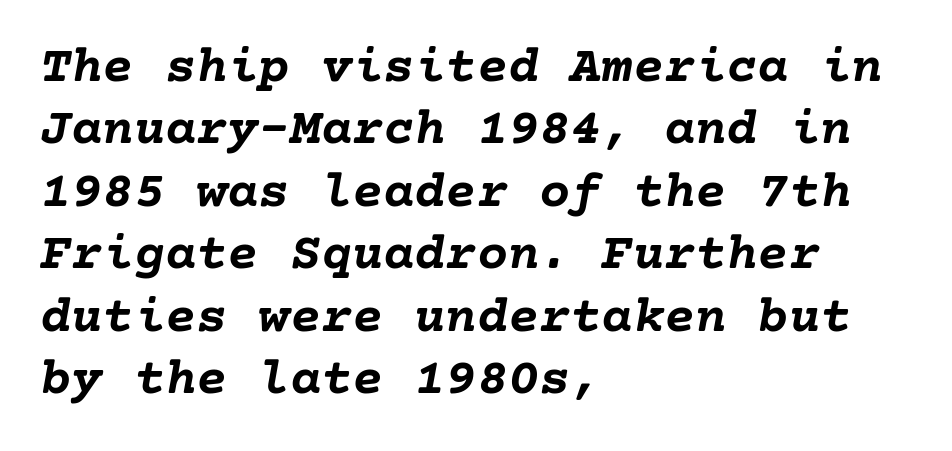
The image shows 52 px semibold type, italic (leaning right); set left-aligned, line spacing 1.2x, normal letter spacing, not underlined; low stroke contrast and a medium x-height.
